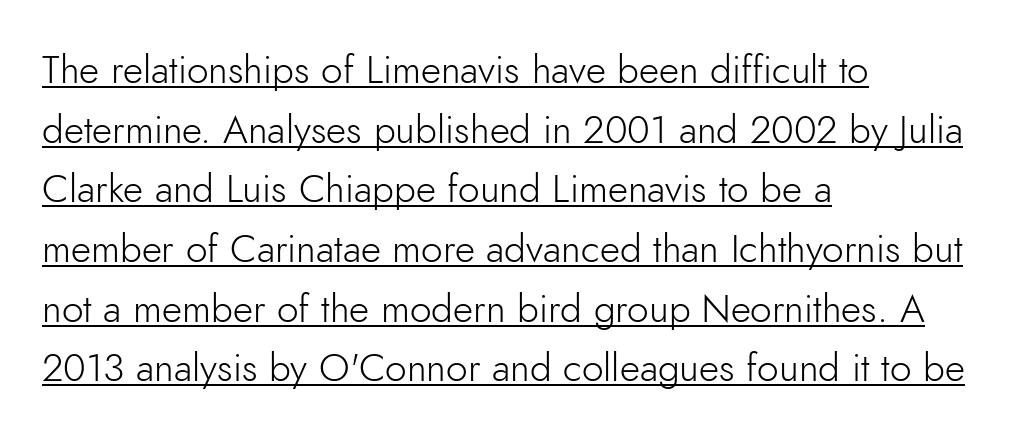
The image shows 39 px light sans-serif type, upright; set left-aligned, normal line spacing (1.53x), normal letter spacing, underlined; low stroke contrast and a small x-height.
